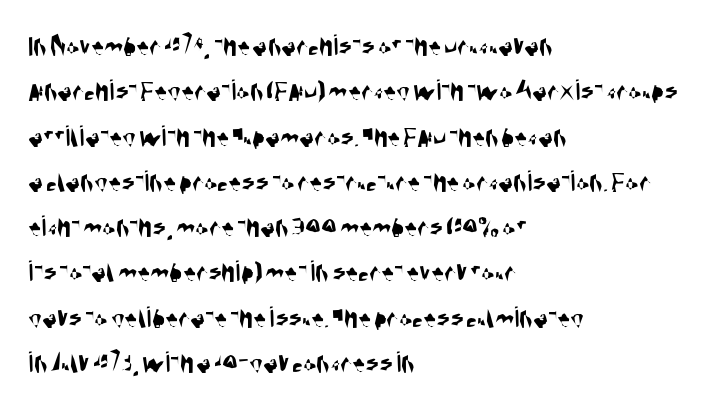
The words here are not underlined. The letterforms sit shoulder to shoulder at normal distance. These lines are rendered in a variable-pitch font. Each new line begins a customary step beneath the previous one.
